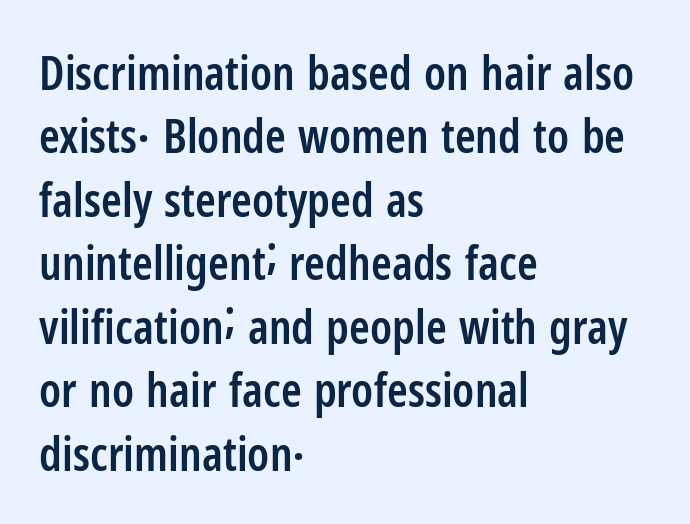
The image shows 47 px semibold, condensed sans-serif type, upright; set left-aligned, normal line spacing (1.35x), normal letter spacing, not underlined; low stroke contrast and a medium x-height.
